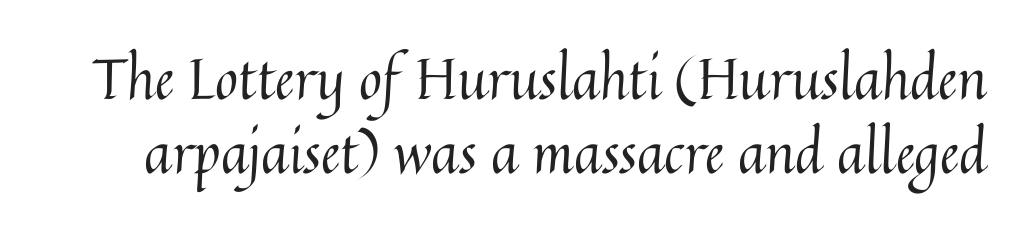
The rendering uses a moderate line-height, typical for paragraphs. Is this a fixed-width face? No — the glyphs have proportional, varying widths. Descender tails drop into unmarked territory. No chunkiness to these letters — they're not bold.
